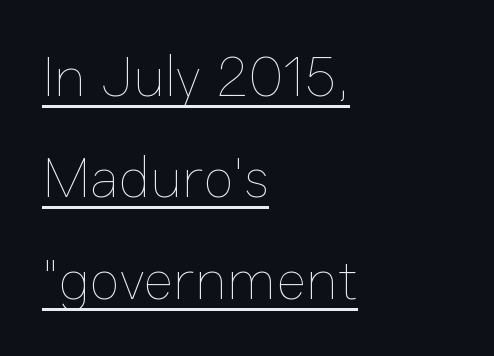
The image shows 57 px thin type, upright; set left-aligned, line spacing 1.78x, normal letter spacing, underlined; low stroke contrast and a medium x-height.
